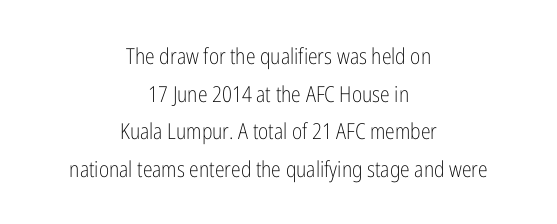
Q: Is the text bold? A: No.
Q: Is the text italic (slanted)? A: No, it is upright.
Q: Is the text underlined? A: No.
Q: How is the paragraph aligned? A: Centered.
Q: Is the spacing between letters normal or unusually wide? A: Normal.
